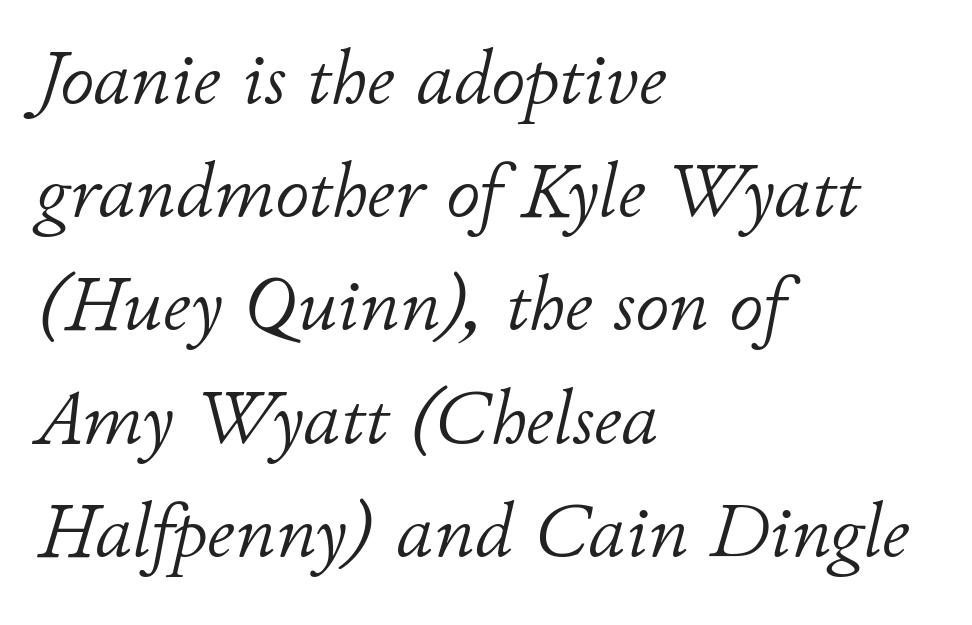
Standard letterfit; no display-style spreading of the glyphs. Notice how descenders clear the ascenders below comfortably — that's standard leading. The area under the type is left untouched. Is the type heavy? It reads as light-to-regular instead. Rendered with sloped, italic letterforms. Each line starts at the same left margin while the right side varies.
